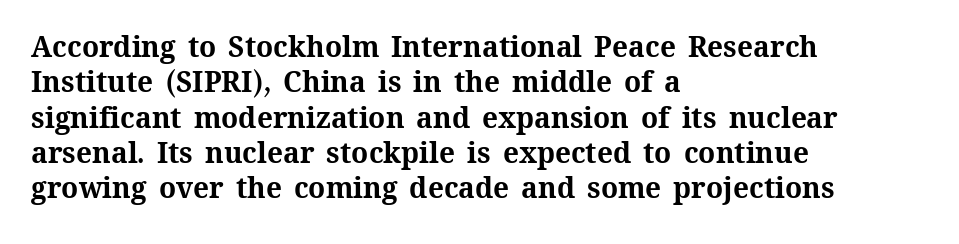
{"italic": "no", "bold": "yes", "weight": "bold", "width": "normal", "stroke_contrast": "medium", "x_height": "medium", "monospaced": "no", "underline": "no", "align": "left", "line_spacing": "normal", "line_spacing_ratio": 1.26, "letter_spacing": "normal", "letter_spacing_em": 0.0, "glyph_px": 28}
